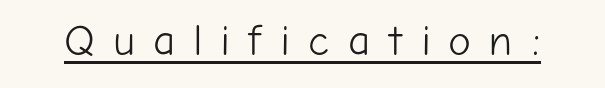
Is this a heavy cut? Hardly; it is regular or lighter. Look at the tracking — it's clearly loosened, letters drifting apart. Font category for this specimen: sans-serif. Does the lettering tilt? It doesn't — this is upright.
